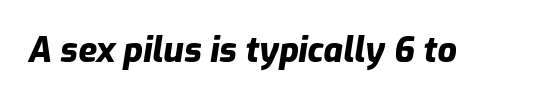
Default kerning and tracking; the words read as compact shapes. Slant detected: the letters are inclined. Check under the words: just untouched page. Emphasis by weight is at full strength: bold.
